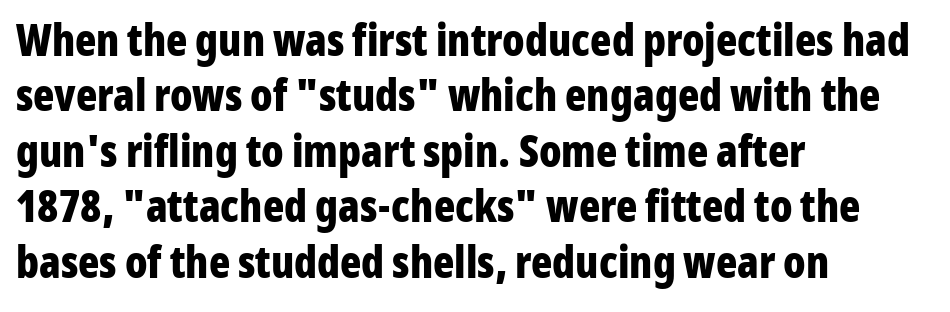
The image shows 44 px bold, condensed sans-serif type, upright; set left-aligned, normal line spacing (1.26x), normal letter spacing, not underlined; low stroke contrast and a medium x-height.
